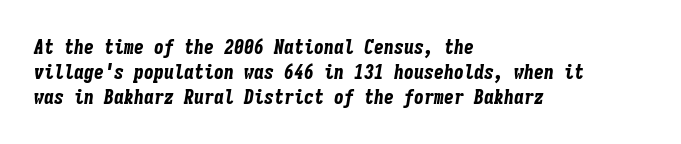
The passage is arranged the way most books set body copy — flush left. Looking at the ascenders, they clearly lean. Descenders hang freely into open space. Each word holds together tightly as a unit, with standard inter-letter gaps. The strokes are fattened all the way to bold.
